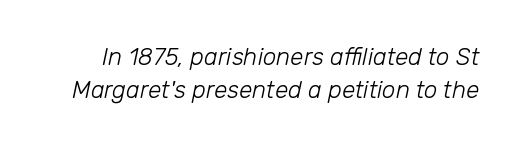
Q: Is the text bold? A: No.
Q: Is the text italic (slanted)? A: Yes, it leans right by about 12 degrees.
Q: Is the text underlined? A: No.
Q: Is the spacing between letters normal or unusually wide? A: Normal.
Q: Is the spacing between lines tight, normal or loose? A: Normal.
